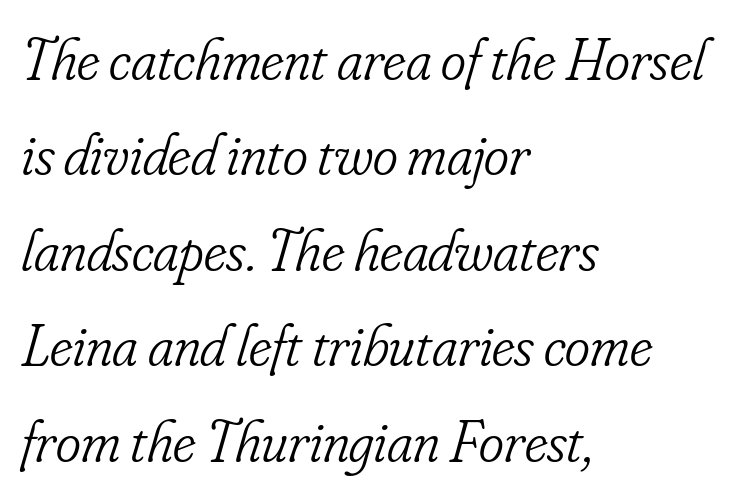
Q: Is the text bold? A: No.
Q: Is the text italic (slanted)? A: Yes, it leans right by about 16 degrees.
Q: Is the typeface a serif or a sans-serif typeface? A: Serif.
Q: Is the text underlined? A: No.
Q: How is the paragraph aligned? A: Left-aligned.
Q: Is the spacing between letters normal or unusually wide? A: Normal.
Q: Is the spacing between lines tight, normal or loose? A: Normal.
Q: Width (condensed, normal, or wide)? A: Condensed.
Q: Stroke contrast? A: Low.
Q: x-height? A: Small.
Q: Monospaced? A: No.
